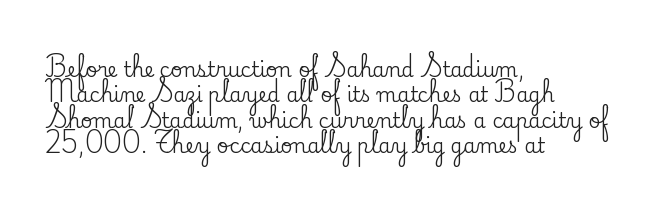
Layout note: lines flush left. The zone under the glyphs is completely vacant. The gaps between neighbouring characters are ordinary and unremarkable. Ascenders rise straight up at ninety degrees. Leading matches the norm, producing a regular column.
